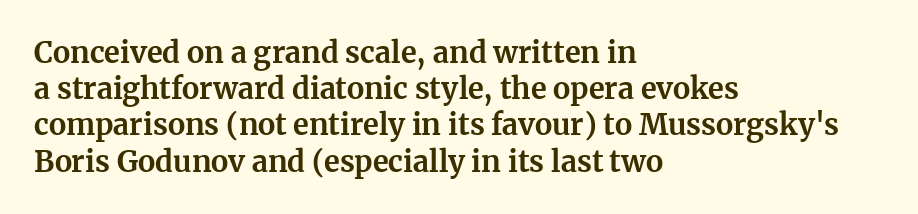
Q: Is the text bold? A: Yes.
Q: Is the text italic (slanted)? A: No, it is upright.
Q: Is the typeface a serif or a sans-serif typeface? A: Serif.
Q: Is the text underlined? A: No.
Q: How is the paragraph aligned? A: Left-aligned.
Q: Is the spacing between letters normal or unusually wide? A: Normal.
Q: Is the spacing between lines tight, normal or loose? A: Normal.
Q: Width (condensed, normal, or wide)? A: Normal.
Q: Stroke contrast? A: Medium.
Q: x-height? A: Medium.
Q: Monospaced? A: No.
